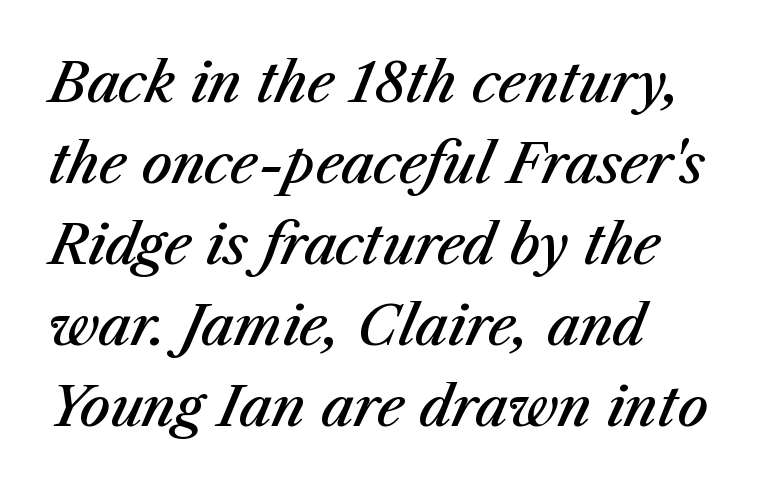
Q: Is the text bold? A: Semi-bold.
Q: Is the text italic (slanted)? A: Yes, it leans right by about 23 degrees.
Q: Is the text underlined? A: No.
Q: How is the paragraph aligned? A: Left-aligned.
Q: Is the spacing between letters normal or unusually wide? A: Normal.
Q: Is the spacing between lines tight, normal or loose? A: Normal.
Q: Width (condensed, normal, or wide)? A: Normal.
Q: Stroke contrast? A: Medium.
Q: x-height? A: Medium.
Q: Monospaced? A: No.
